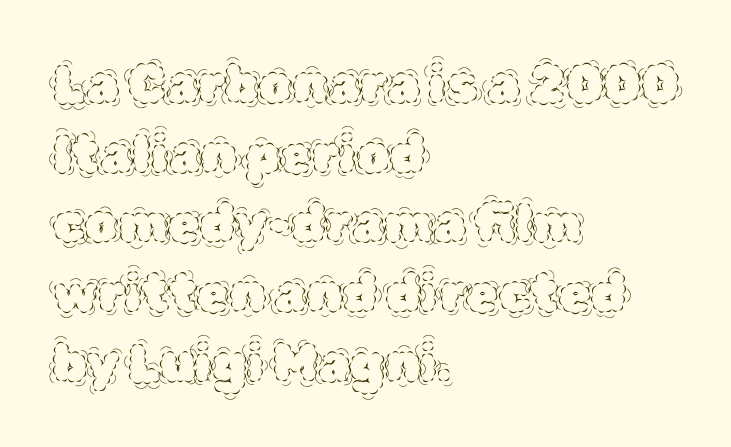
Think of a printed novel: that variable character pitch is what you see here. Bold? No — there's no thickening of the strokes. The string is rendered with underlining switched off. The lines are quadded left. Upright lettering throughout. Honestly, the letter spacing is just normal — you wouldn't notice it.
